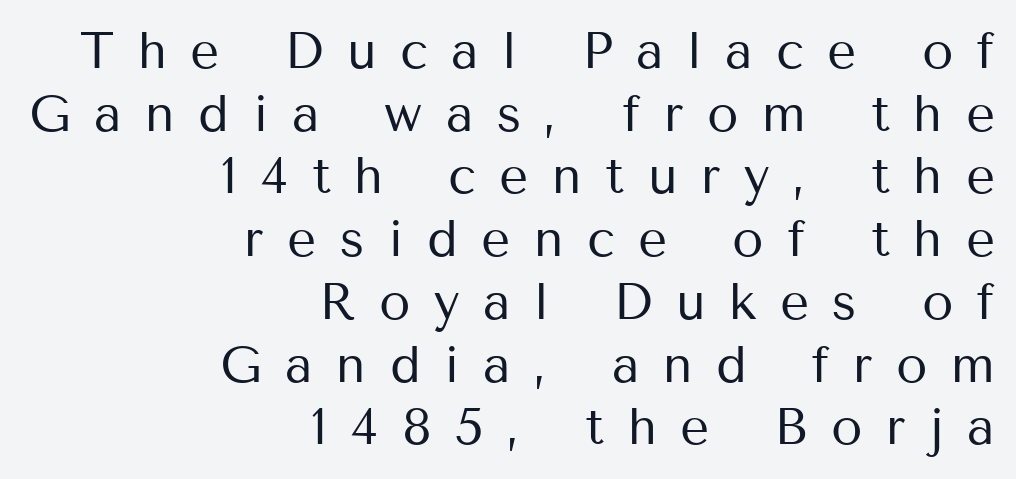
The image shows 51 px regular-weight sans-serif type, upright; set right-aligned, line spacing 1.23x, unusually wide letter spacing (+0.46 em), not underlined; medium stroke contrast and a medium x-height.
